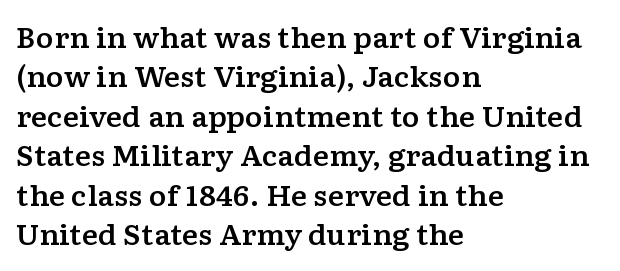
Rule under the text: the space is simply empty. The passage is arranged the way most books set body copy — flush left. This is the regular roman posture of the typeface. Default kerning and tracking; the words read as compact shapes.
